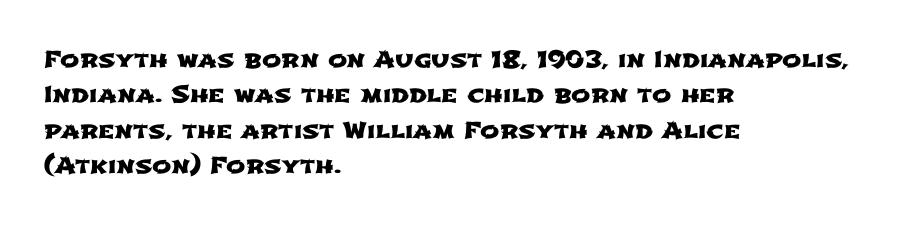
The image shows 23 px text type; set left-aligned, normal line spacing (1.54x), normal letter spacing, not underlined.
